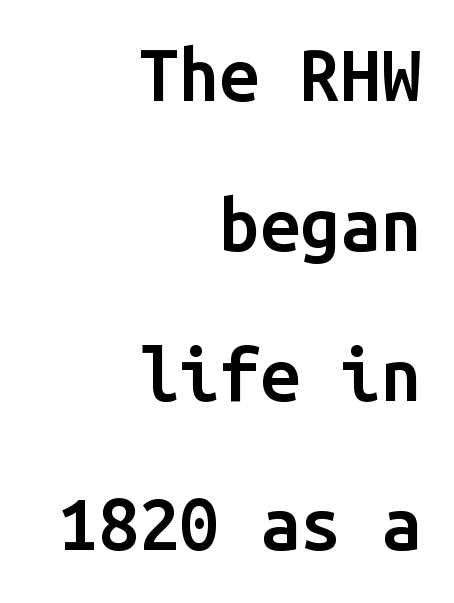
{"serif": "no", "italic": "no", "bold": "semi", "weight": "semibold", "width": "normal", "stroke_contrast": "low", "x_height": "medium", "monospaced": "yes", "underline": "no", "align": "right", "line_spacing": "loose", "line_spacing_ratio": 2.08, "letter_spacing": "normal", "letter_spacing_em": 0.0, "glyph_px": 72}
